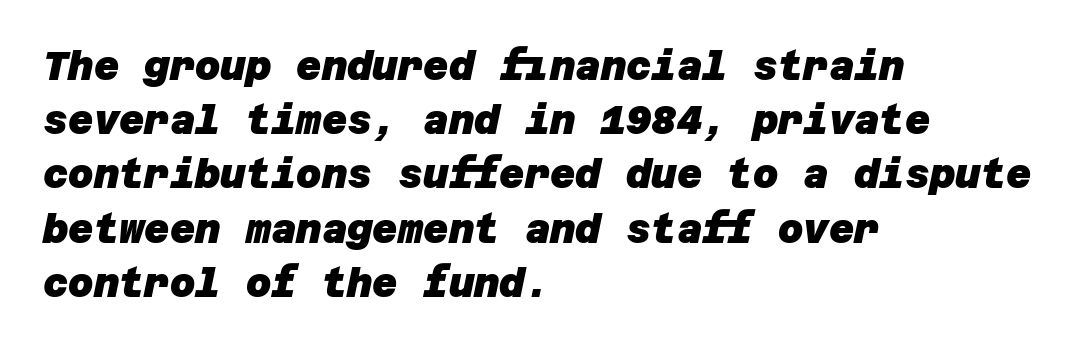
The image shows 39 px heavy sans-serif type; set left-aligned, normal line spacing (1.39x), normal letter spacing, not underlined; low stroke contrast and a large x-height.
